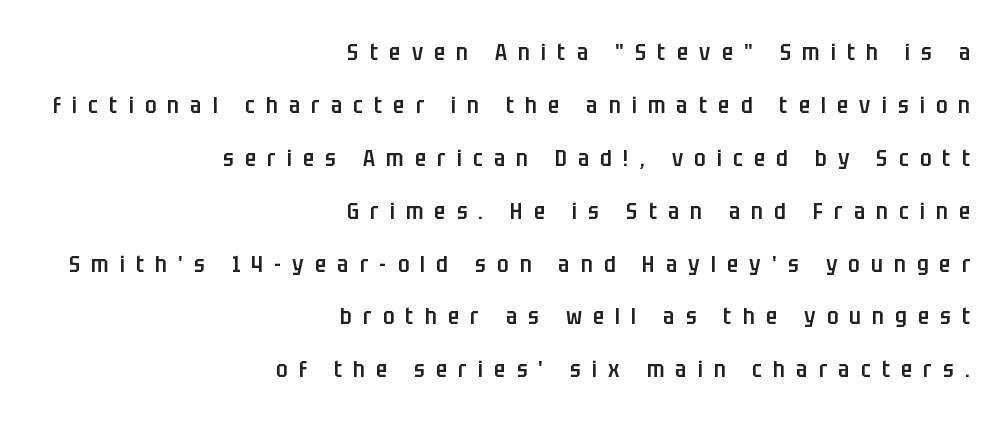
The image shows 23 px text type, upright; set right-aligned, loose line spacing (2.3x), unusually wide letter spacing (+0.49 em), not underlined.
